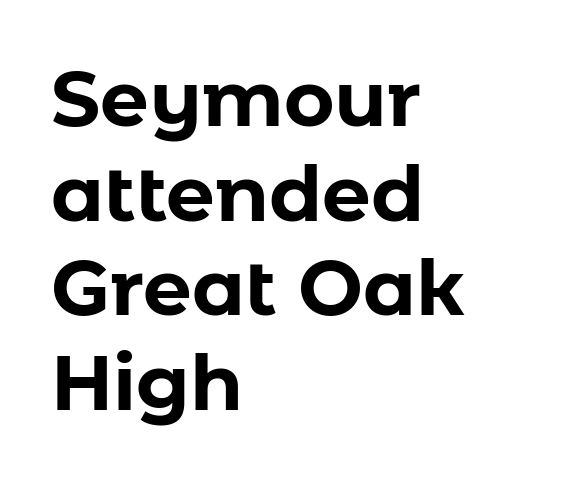
{"serif": "no", "italic": "no", "bold": "yes", "weight": "bold", "width": "normal", "stroke_contrast": "low", "x_height": "medium", "monospaced": "no", "underline": "no", "align": "left", "line_spacing_ratio": 1.23, "letter_spacing": "normal", "letter_spacing_em": 0.0, "glyph_px": 77}
